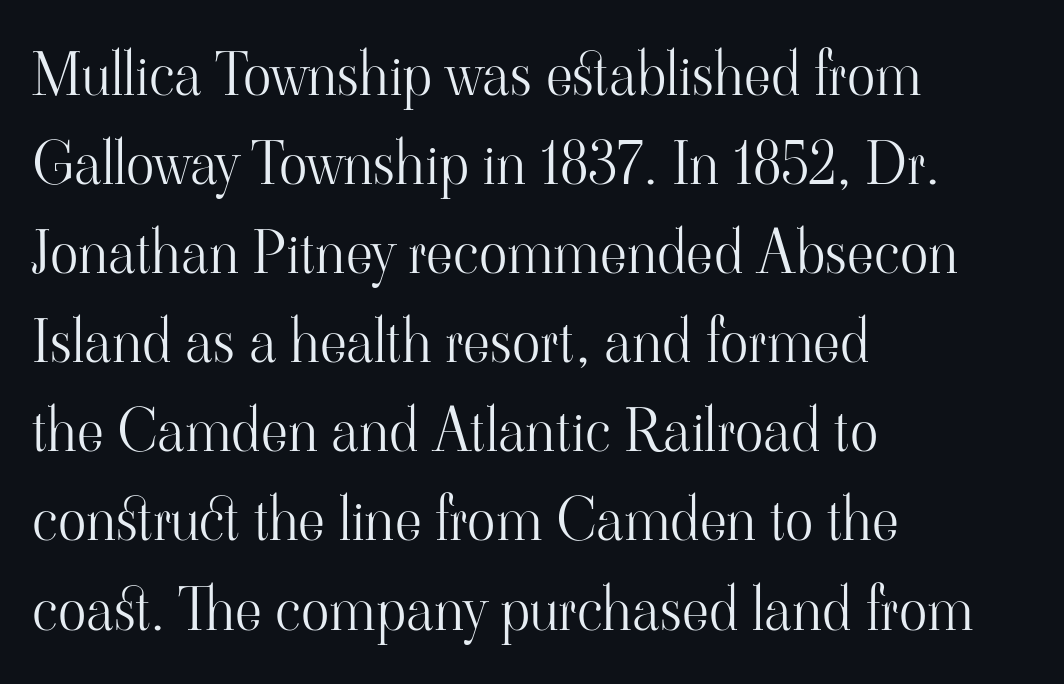
Only glyphs here, with clear space below each row. The characters are drawn with everyday or finer stroke widths. The designer left line spacing at the default. Proportional: the letters do not fall into vertical columns.
